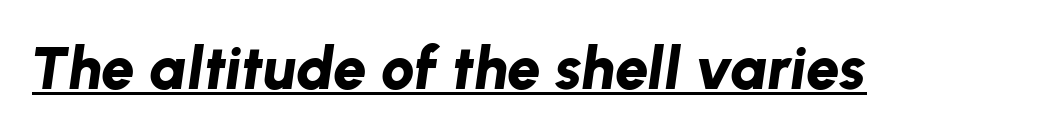
Q: Is the text bold? A: Yes.
Q: Is the text italic (slanted)? A: Yes, it leans right by about 8 degrees.
Q: Is the text underlined? A: Yes.
Q: Is the spacing between letters normal or unusually wide? A: Normal.
Q: Width (condensed, normal, or wide)? A: Normal.
Q: Stroke contrast? A: Low.
Q: x-height? A: Medium.
Q: Monospaced? A: No.
